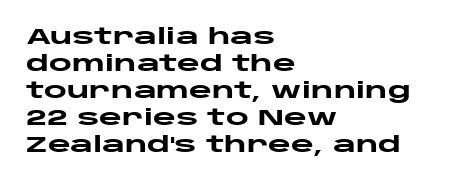
The image shows 22 px bold type, upright; set left-aligned, line spacing 1.23x, normal letter spacing, not underlined.
